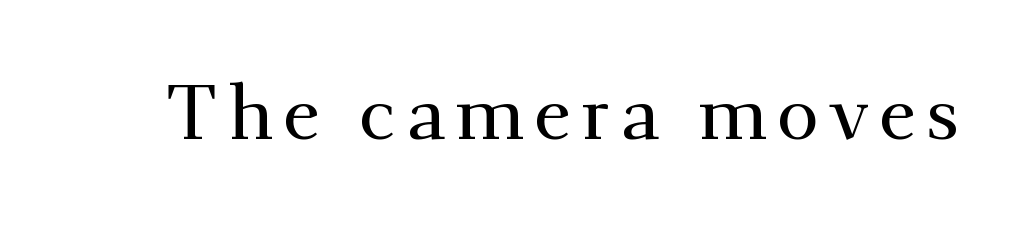
Q: Is the text italic (slanted)? A: No, it is upright.
Q: Is the typeface a serif or a sans-serif typeface? A: Serif.
Q: Is the text underlined? A: No.
Q: Width (condensed, normal, or wide)? A: Normal.
Q: Stroke contrast? A: Medium.
Q: x-height? A: Small.
Q: Monospaced? A: No.
